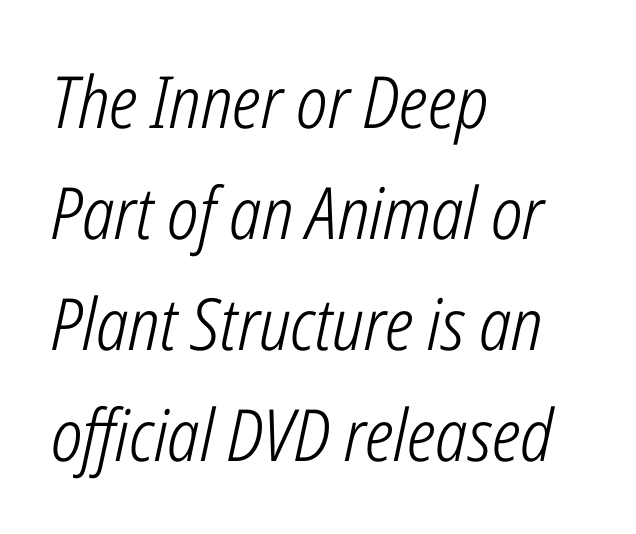
Q: Is the text bold? A: No.
Q: Is the text italic (slanted)? A: Yes, it leans right by about 12 degrees.
Q: Is the text underlined? A: No.
Q: How is the paragraph aligned? A: Left-aligned.
Q: Is the spacing between letters normal or unusually wide? A: Normal.
Q: Is the spacing between lines tight, normal or loose? A: Normal.
Q: Width (condensed, normal, or wide)? A: Condensed.
Q: Stroke contrast? A: Low.
Q: x-height? A: Medium.
Q: Monospaced? A: No.
